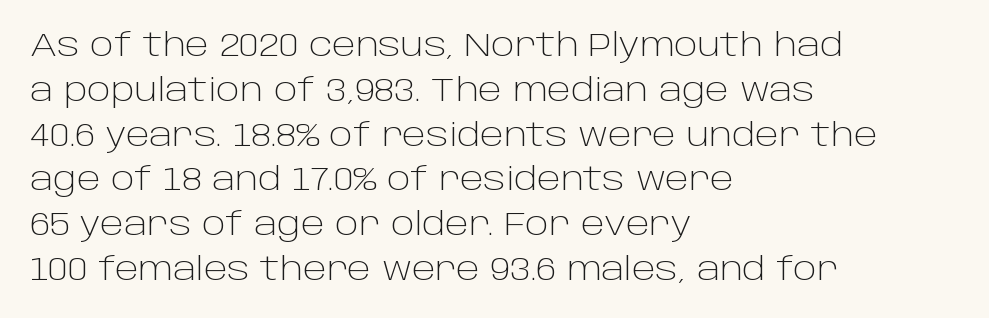
Q: Is the text bold? A: No.
Q: Is the text italic (slanted)? A: No, it is upright.
Q: Is the typeface a serif or a sans-serif typeface? A: Sans-serif.
Q: Is the text underlined? A: No.
Q: How is the paragraph aligned? A: Left-aligned.
Q: Is the spacing between letters normal or unusually wide? A: Normal.
Q: Is the spacing between lines tight, normal or loose? A: Normal.
Q: Width (condensed, normal, or wide)? A: Normal.
Q: Stroke contrast? A: Low.
Q: x-height? A: Large.
Q: Monospaced? A: No.
